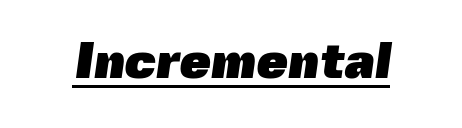
The image shows 50 px heavy sans-serif type; set normal letter spacing, underlined; a medium x-height.
